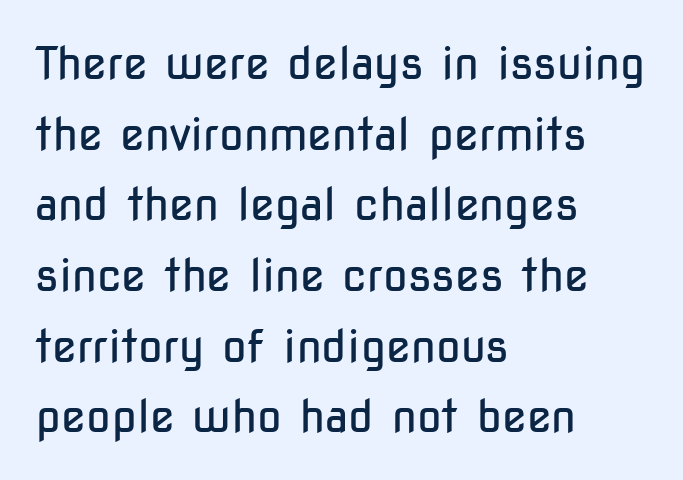
The image shows 45 px regular-weight, condensed sans-serif type, upright; set left-aligned, normal line spacing (1.57x), normal letter spacing, not underlined; low stroke contrast and a medium x-height.
